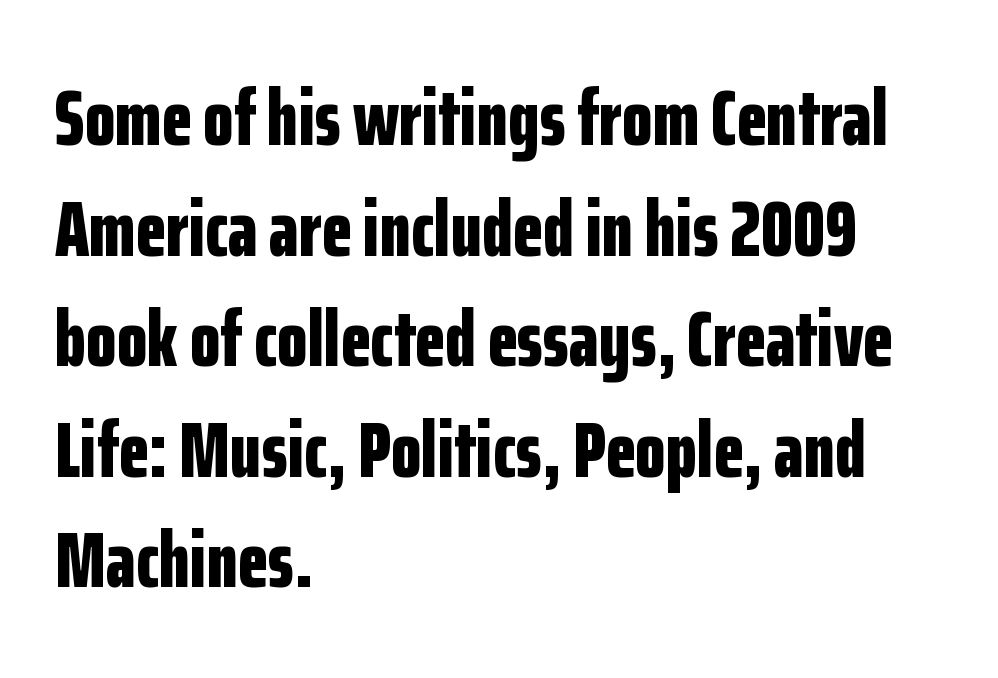
Q: Is the text bold? A: Yes.
Q: Is the text italic (slanted)? A: No, it is upright.
Q: Is the typeface a serif or a sans-serif typeface? A: Sans-serif.
Q: Is the text underlined? A: No.
Q: How is the paragraph aligned? A: Left-aligned.
Q: Is the spacing between letters normal or unusually wide? A: Normal.
Q: Is the spacing between lines tight, normal or loose? A: Normal.
Q: Width (condensed, normal, or wide)? A: Condensed.
Q: Stroke contrast? A: Low.
Q: x-height? A: Medium.
Q: Monospaced? A: No.
